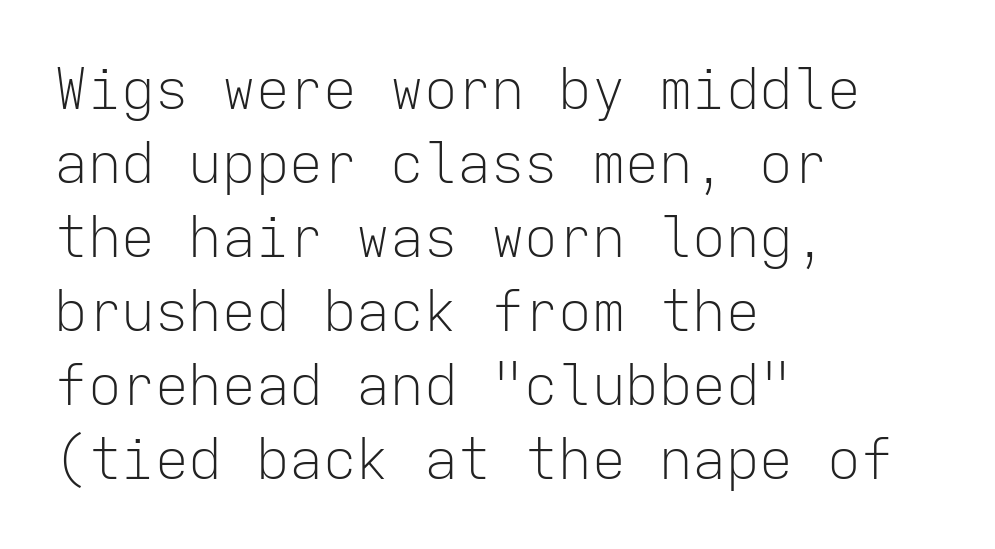
The image shows 56 px light sans-serif type, upright, monospaced; set left-aligned, normal line spacing (1.32x), normal letter spacing, not underlined; low stroke contrast and a medium x-height.
